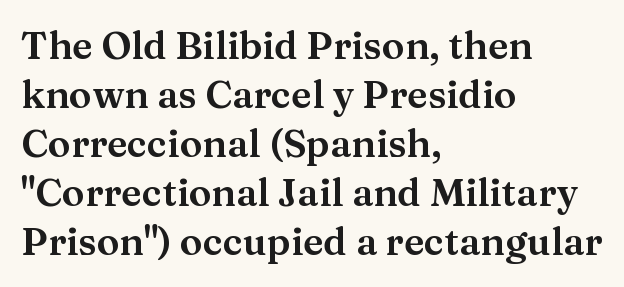
{"serif": "yes", "italic": "no", "width": "wide", "stroke_contrast": "medium", "x_height": "medium", "monospaced": "no", "underline": "no", "align": "left", "line_spacing": "normal", "line_spacing_ratio": 1.29, "letter_spacing": "normal", "letter_spacing_em": 0.0, "glyph_px": 38}
